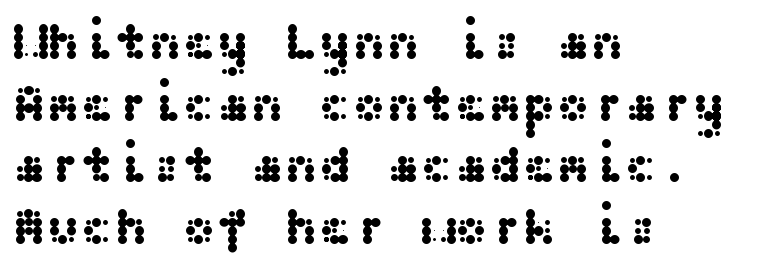
{"serif": "no", "italic": "no", "width": "wide", "stroke_contrast": "medium", "x_height": "medium", "underline": "no", "align": "left", "line_spacing_ratio": 1.21, "letter_spacing": "normal", "letter_spacing_em": 0.0, "glyph_px": 51}
